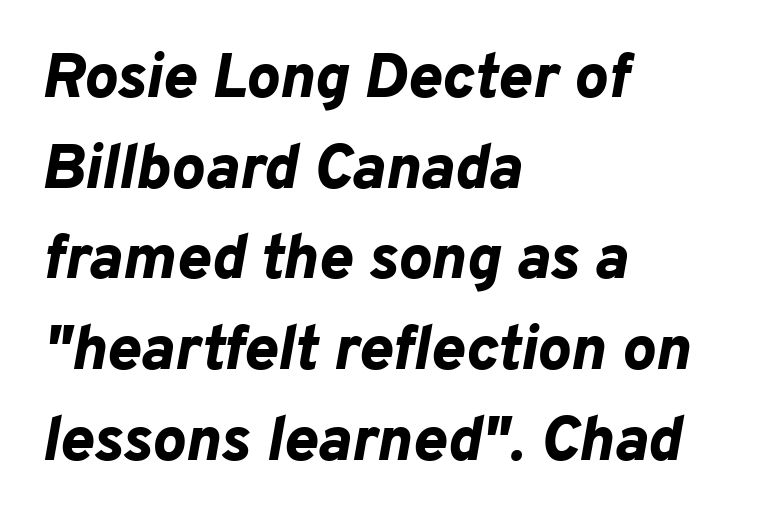
{"italic": "yes", "lean": "right", "slant_degrees": 10, "bold": "yes", "weight": "bold", "width": "normal", "stroke_contrast": "low", "x_height": "medium", "monospaced": "no", "underline": "no", "align": "left", "line_spacing": "normal", "line_spacing_ratio": 1.44, "letter_spacing": "normal", "letter_spacing_em": 0.0, "glyph_px": 63}
